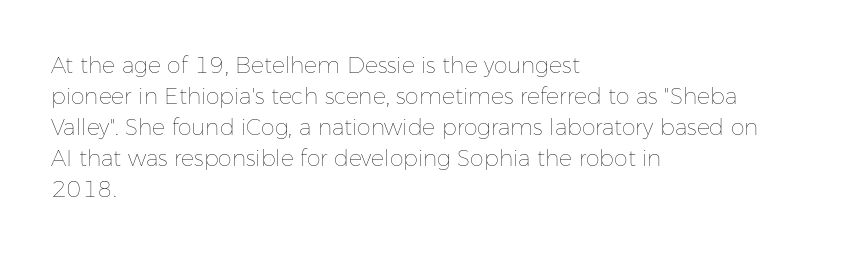
{"italic": "no", "bold": "no", "underline": "no", "align": "left", "line_spacing": "normal", "line_spacing_ratio": 1.41, "letter_spacing": "normal", "letter_spacing_em": 0.0, "glyph_px": 22}
